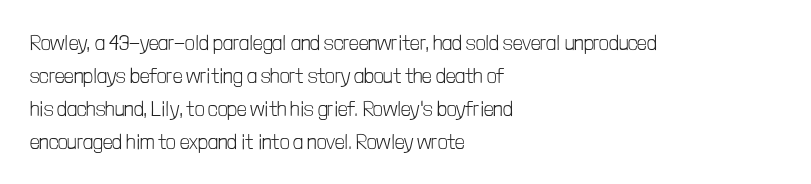
Q: Is the text bold? A: No.
Q: Is the text italic (slanted)? A: No, it is upright.
Q: Is the text underlined? A: No.
Q: How is the paragraph aligned? A: Left-aligned.
Q: Is the spacing between letters normal or unusually wide? A: Normal.
Q: Is the spacing between lines tight, normal or loose? A: Normal.
